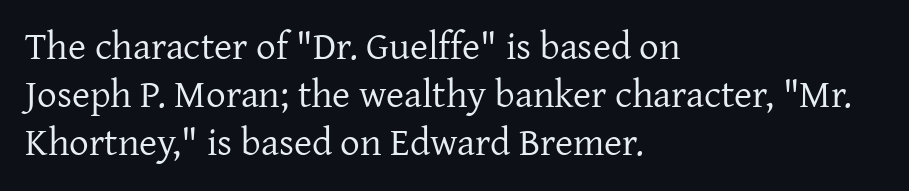
The image shows 39 px regular-weight serif type, upright; set left-aligned, line spacing 1.23x, normal letter spacing, not underlined; low stroke contrast and a medium x-height.
